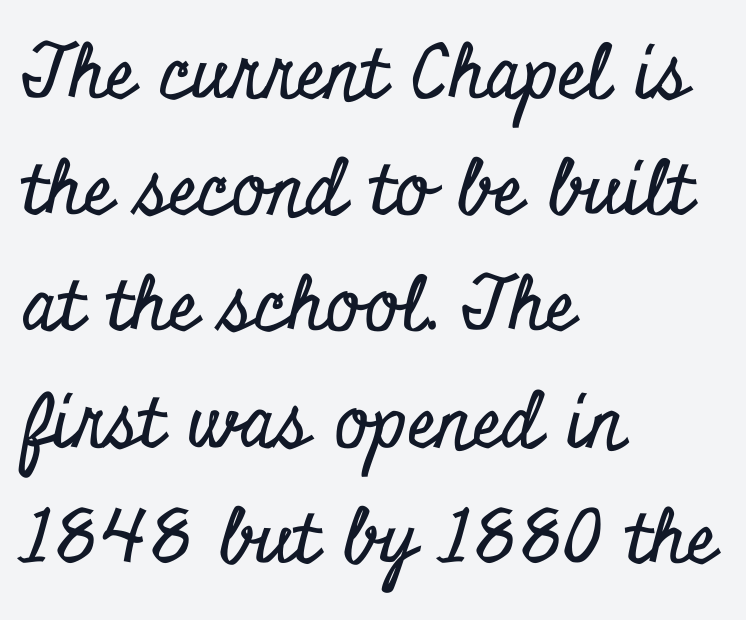
{"serif": "yes", "width": "condensed", "stroke_contrast": "low", "x_height": "small", "monospaced": "no", "underline": "no", "align": "left", "line_spacing": "normal", "line_spacing_ratio": 1.57, "letter_spacing": "normal", "letter_spacing_em": 0.0, "glyph_px": 74}
